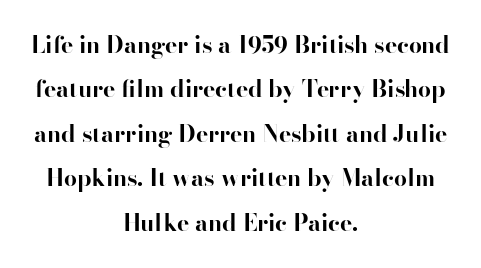
{"italic": "no", "bold": "yes", "underline": "no", "align": "center", "line_spacing": "loose", "line_spacing_ratio": 1.93, "letter_spacing": "normal", "letter_spacing_em": 0.0, "glyph_px": 23}
